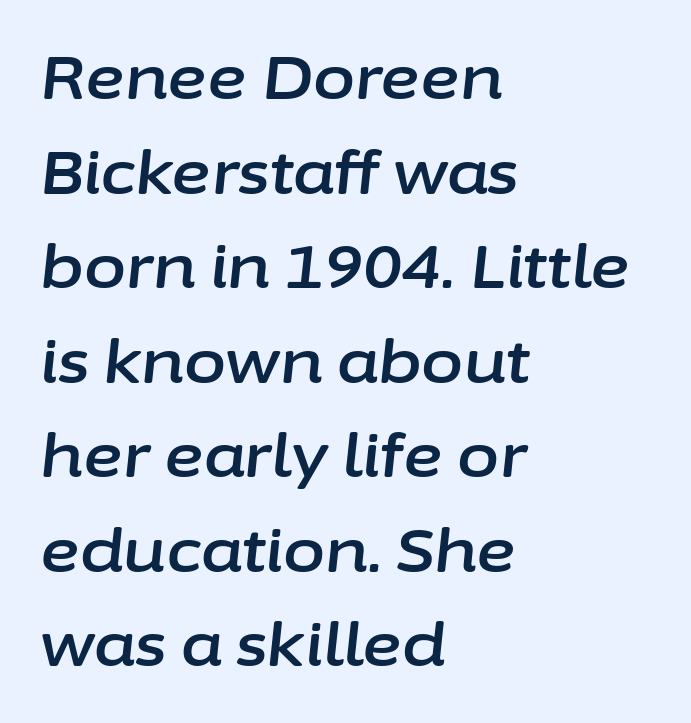
Q: Is the text italic (slanted)? A: Yes, it leans right by about 6 degrees.
Q: Is the text underlined? A: No.
Q: How is the paragraph aligned? A: Left-aligned.
Q: Is the spacing between letters normal or unusually wide? A: Normal.
Q: Is the spacing between lines tight, normal or loose? A: Normal.
Q: Width (condensed, normal, or wide)? A: Normal.
Q: Stroke contrast? A: Low.
Q: x-height? A: Medium.
Q: Monospaced? A: No.
